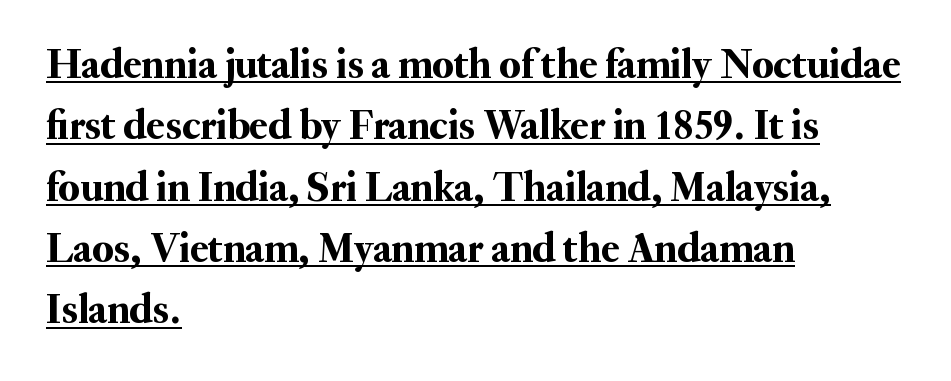
Q: Is the text italic (slanted)? A: No, it is upright.
Q: Is the typeface a serif or a sans-serif typeface? A: Serif.
Q: Is the text underlined? A: Yes.
Q: How is the paragraph aligned? A: Left-aligned.
Q: Is the spacing between letters normal or unusually wide? A: Normal.
Q: Is the spacing between lines tight, normal or loose? A: Normal.
Q: Width (condensed, normal, or wide)? A: Normal.
Q: Stroke contrast? A: Medium.
Q: x-height? A: Small.
Q: Monospaced? A: No.
